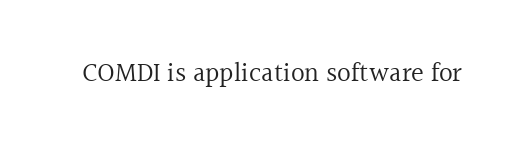
{"italic": "no", "bold": "no", "underline": "no", "letter_spacing": "normal", "letter_spacing_em": 0.0, "glyph_px": 27}
